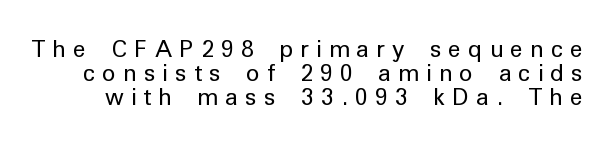
Q: Is the text bold? A: No.
Q: Is the text italic (slanted)? A: No, it is upright.
Q: Is the text underlined? A: No.
Q: Is the spacing between letters normal or unusually wide? A: Unusually wide.
Q: Is the spacing between lines tight, normal or loose? A: Tight.
